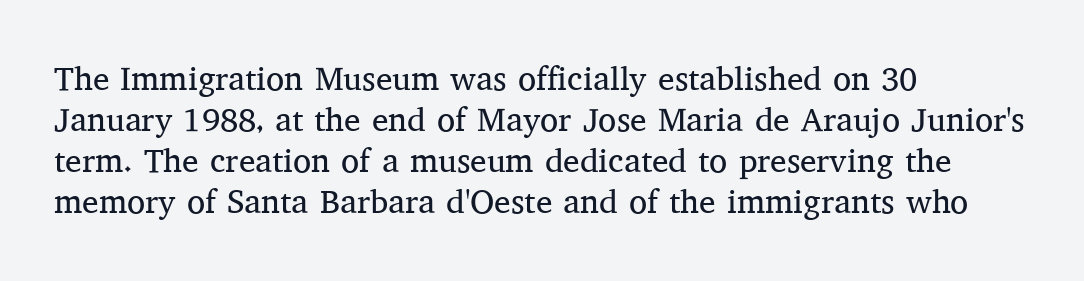
Stroke terminals: seriffed. Standard letterfit; no display-style spreading of the glyphs. You could not count columns in this text — the font is proportionally spaced. Posture: upright roman.
